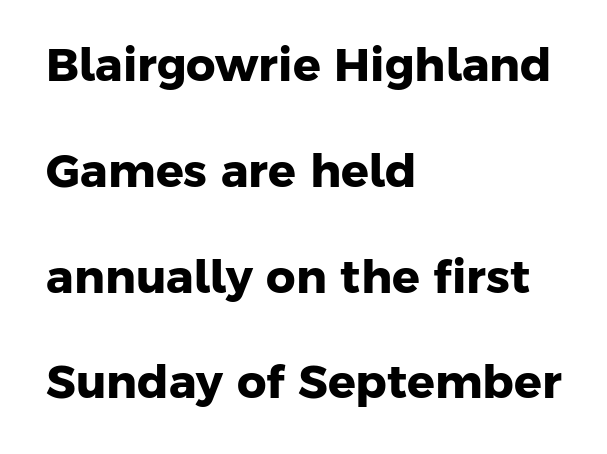
The image shows 46 px heavy sans-serif type; set left-aligned, loose line spacing (2.3x), normal letter spacing, not underlined; low stroke contrast and a medium x-height.
